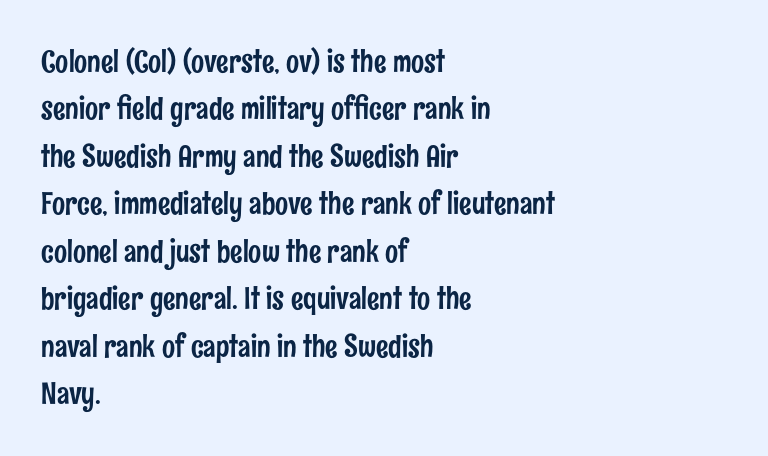
Q: Is the text italic (slanted)? A: No, it is upright.
Q: Is the typeface a serif or a sans-serif typeface? A: Sans-serif.
Q: Is the text underlined? A: No.
Q: How is the paragraph aligned? A: Left-aligned.
Q: Is the spacing between letters normal or unusually wide? A: Normal.
Q: Is the spacing between lines tight, normal or loose? A: Normal.
Q: Width (condensed, normal, or wide)? A: Condensed.
Q: Stroke contrast? A: Low.
Q: x-height? A: Medium.
Q: Monospaced? A: No.
